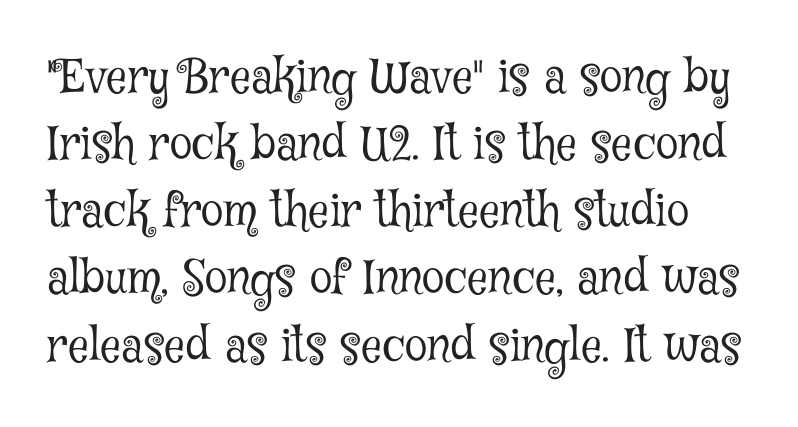
The image shows 46 px light, condensed serif type, upright; set normal line spacing (1.46x), normal letter spacing, not underlined; low stroke contrast and a medium x-height.
